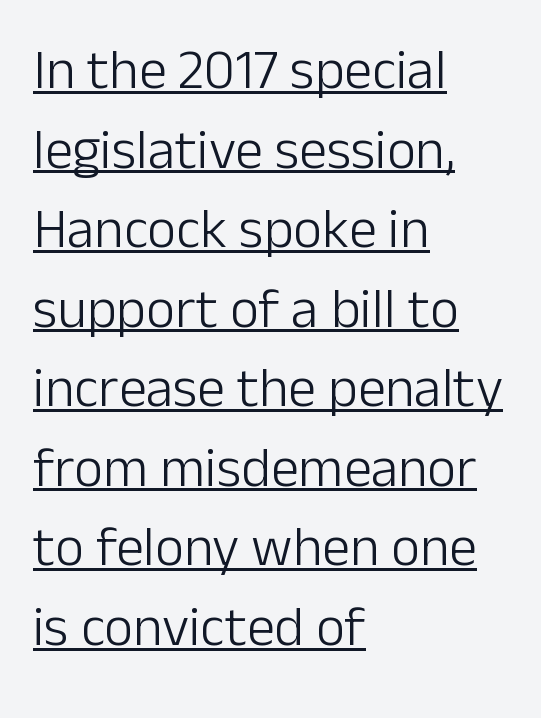
Q: Is the text bold? A: No.
Q: Is the text italic (slanted)? A: No, it is upright.
Q: Is the typeface a serif or a sans-serif typeface? A: Sans-serif.
Q: Is the text underlined? A: Yes.
Q: How is the paragraph aligned? A: Left-aligned.
Q: Is the spacing between letters normal or unusually wide? A: Normal.
Q: Is the spacing between lines tight, normal or loose? A: Normal.
Q: Width (condensed, normal, or wide)? A: Normal.
Q: Stroke contrast? A: Low.
Q: x-height? A: Medium.
Q: Monospaced? A: No.
